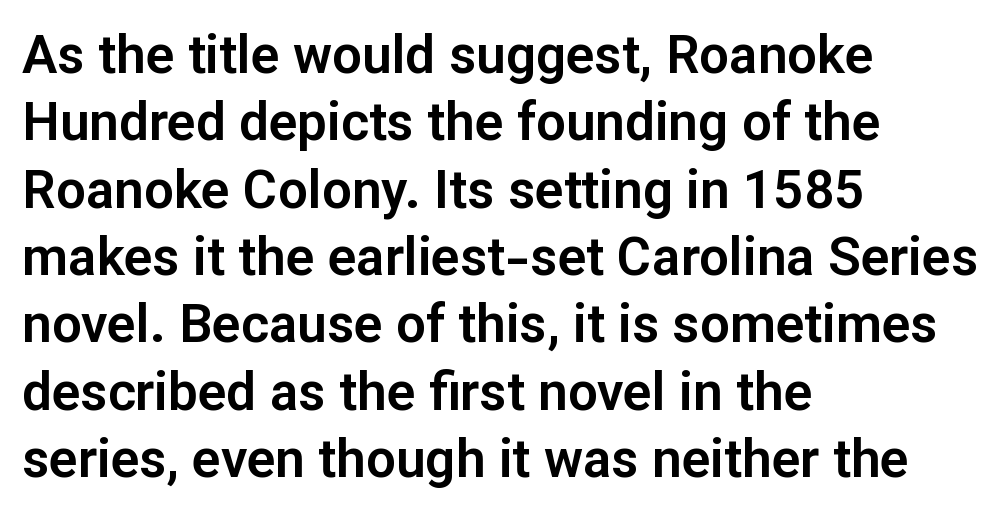
Q: Is the text italic (slanted)? A: No, it is upright.
Q: Is the typeface a serif or a sans-serif typeface? A: Sans-serif.
Q: Is the text underlined? A: No.
Q: How is the paragraph aligned? A: Left-aligned.
Q: Is the spacing between letters normal or unusually wide? A: Normal.
Q: Is the spacing between lines tight, normal or loose? A: Normal.
Q: Width (condensed, normal, or wide)? A: Normal.
Q: Stroke contrast? A: Low.
Q: x-height? A: Medium.
Q: Monospaced? A: No.
